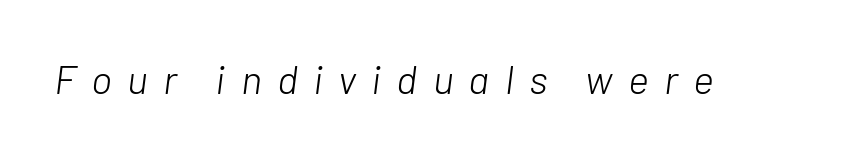
The tracking reads as deliberately expanded to a designer's eye. Underline: absent. Tall strokes in this sample are angled rather than plumb. This sample has the flowing, uneven cadence of proportional lettering.
